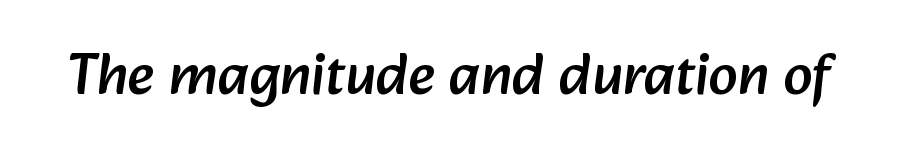
{"serif": "no", "width": "normal", "stroke_contrast": "low", "x_height": "medium", "monospaced": "no", "underline": "no", "letter_spacing": "normal", "letter_spacing_em": 0.0, "glyph_px": 59}
